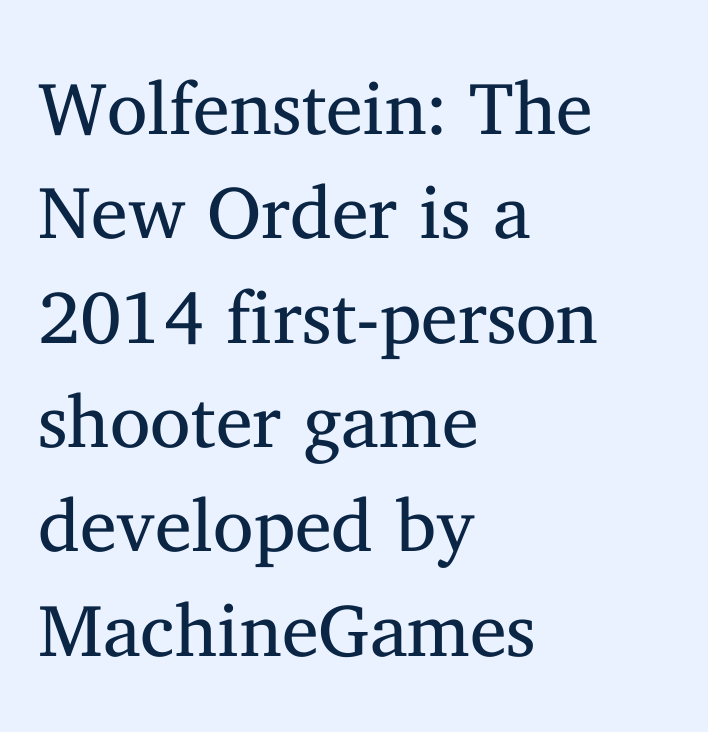
Q: Is the text bold? A: No.
Q: Is the text italic (slanted)? A: No, it is upright.
Q: Is the typeface a serif or a sans-serif typeface? A: Serif.
Q: Is the text underlined? A: No.
Q: How is the paragraph aligned? A: Left-aligned.
Q: Is the spacing between letters normal or unusually wide? A: Normal.
Q: Is the spacing between lines tight, normal or loose? A: Normal.
Q: Width (condensed, normal, or wide)? A: Normal.
Q: Stroke contrast? A: Medium.
Q: x-height? A: Medium.
Q: Monospaced? A: No.
